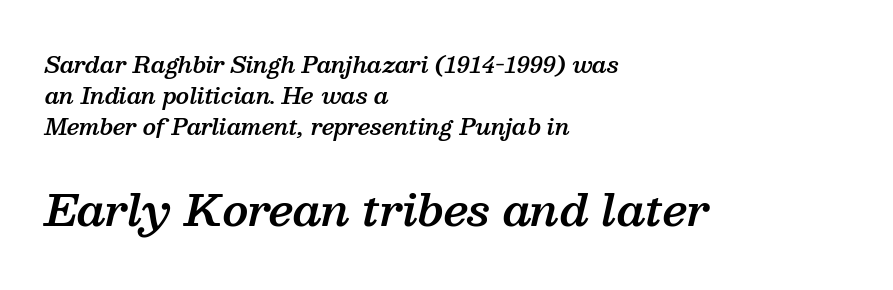
Q: Is the text bold? A: Semi-bold.
Q: Is the text italic (slanted)? A: Yes, it leans right by about 13 degrees.
Q: Is the typeface a serif or a sans-serif typeface? A: Serif.
Q: Is the text underlined? A: No.
Q: How is the paragraph aligned? A: Left-aligned.
Q: Is the spacing between letters normal or unusually wide? A: Normal.
Q: Is the spacing between lines tight, normal or loose? A: Normal.
Q: Which block of text is set in a larger size, the first (top) or the second (bottom)? A: The second (bottom) one.
Q: Width (condensed, normal, or wide)? A: Normal.
Q: Stroke contrast? A: Medium.
Q: x-height? A: Medium.
Q: Monospaced? A: No.
